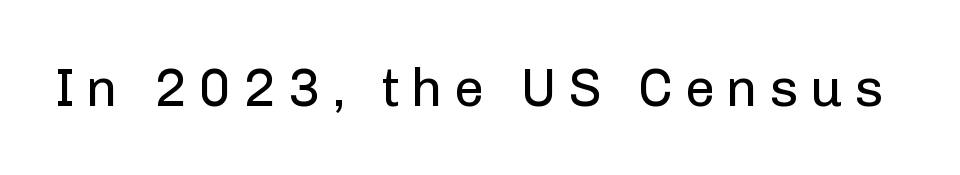
Words float on clear page, feet unadorned. The face used here is proportionally spaced, like ordinary book or web type. Unbolded letterforms with no extra heft. Short note: letters widely spaced.
